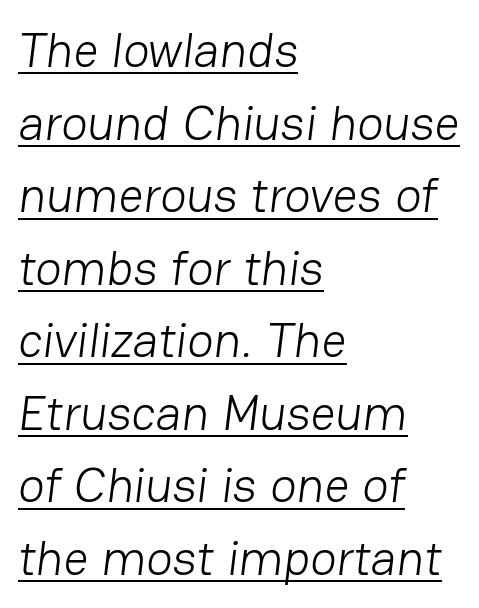
The image shows 49 px light sans-serif type; set left-aligned, normal line spacing (1.48x), normal letter spacing, underlined; low stroke contrast and a medium x-height.
